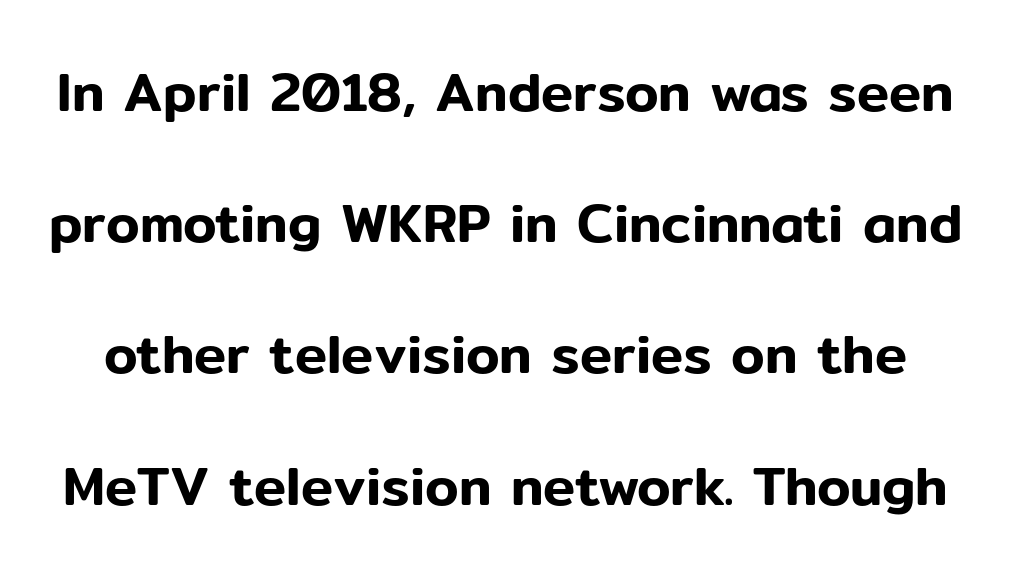
The image shows 54 px sans-serif type, upright; set loose line spacing (2.43x), normal letter spacing, not underlined; low stroke contrast and a medium x-height.
